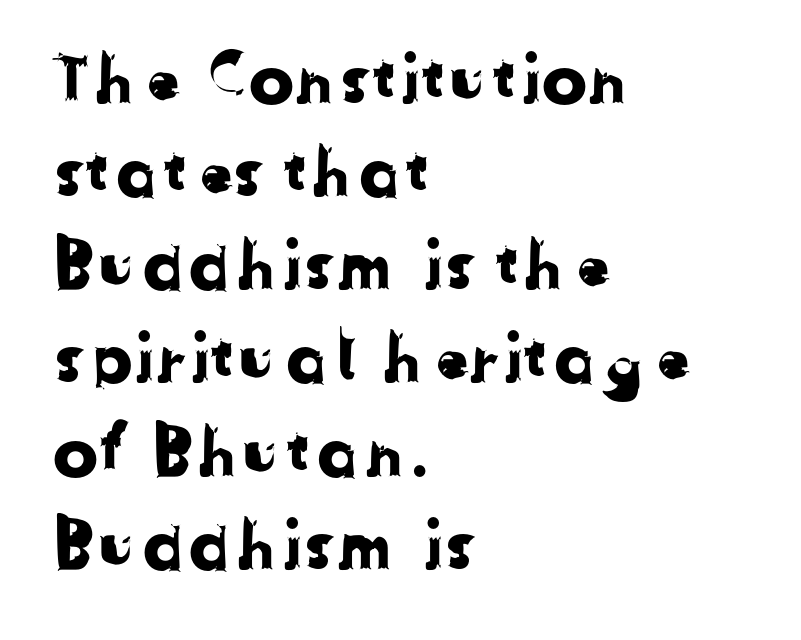
Q: Is the typeface a serif or a sans-serif typeface? A: Sans-serif.
Q: Is the text underlined? A: No.
Q: How is the paragraph aligned? A: Left-aligned.
Q: Is the spacing between letters normal or unusually wide? A: Normal.
Q: Is the spacing between lines tight, normal or loose? A: Normal.
Q: Width (condensed, normal, or wide)? A: Normal.
Q: Stroke contrast? A: Low.
Q: x-height? A: Medium.
Q: Monospaced? A: No.
